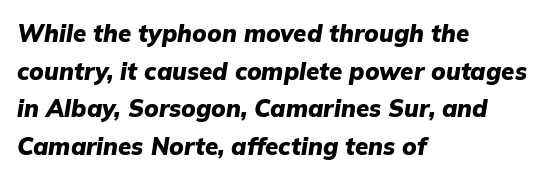
{"italic": "yes", "lean": "right", "slant_degrees": 9, "bold": "yes", "underline": "no", "align": "left", "line_spacing": "normal", "line_spacing_ratio": 1.57, "letter_spacing": "normal", "letter_spacing_em": 0.0, "glyph_px": 24}
